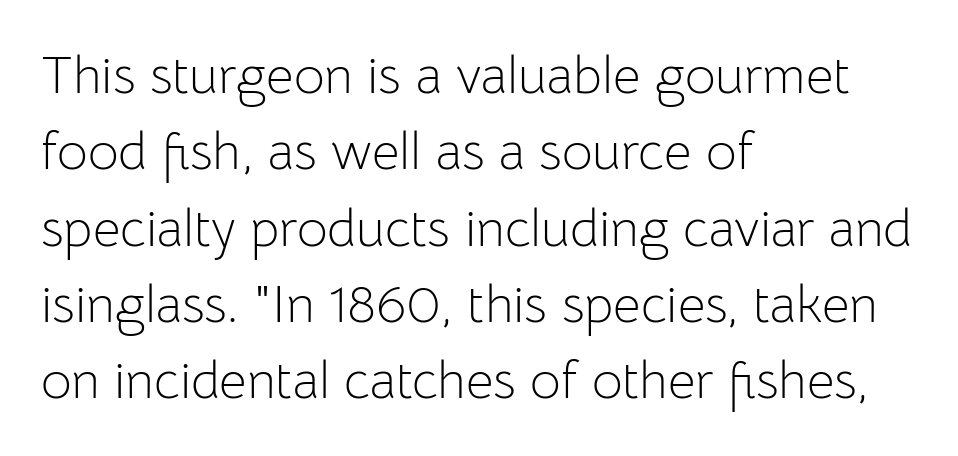
Short and long lines alike share a common starting point at left. You could not count columns in this text — the font is proportionally spaced. Descenders hang freely into open space. Each new line begins a customary step beneath the previous one. You could call the tracking neutral — neither tight nor loose.
